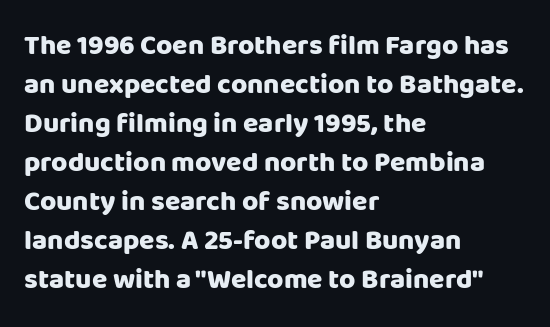
{"serif": "no", "italic": "no", "bold": "yes", "weight": "heavy", "width": "normal", "stroke_contrast": "low", "x_height": "large", "monospaced": "no", "underline": "no", "align": "left", "line_spacing": "normal", "line_spacing_ratio": 1.39, "letter_spacing": "normal", "letter_spacing_em": 0.0, "glyph_px": 28}
